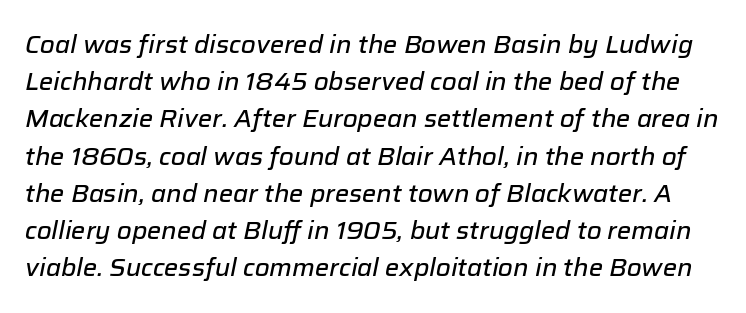
A bare baseline throughout the passage. Tracking here is standard; glyphs follow each other at the usual distance. Interline gaps are of average width in this sample. The lettering tilts uniformly, giving the passage an italic look.
